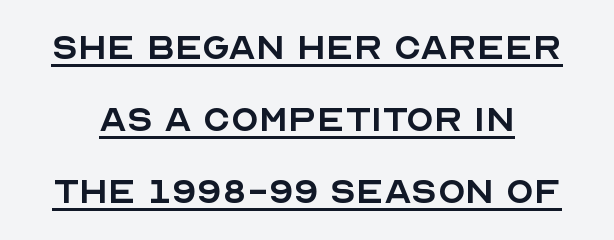
{"serif": "no", "italic": "no", "bold": "no", "weight": "regular", "width": "normal", "x_height": "large", "monospaced": "no", "underline": "yes", "line_spacing": "normal", "line_spacing_ratio": 1.6, "letter_spacing": "normal", "letter_spacing_em": 0.0, "glyph_px": 45}
